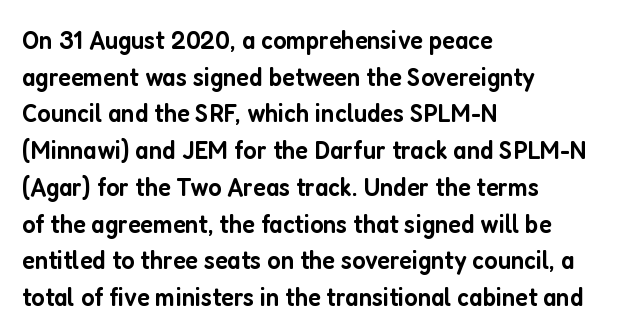
Successive baselines arrive at the customary interval. Nothing unusual about the tracking: characters are spaced as the font intends. Clear beneath every line of the passage. The lettering stays uniformly vertical, giving the passage a roman look. A somewhat darkened texture: the type is semibold rather than bold. Left-aligned paragraph, ragged on the right.
